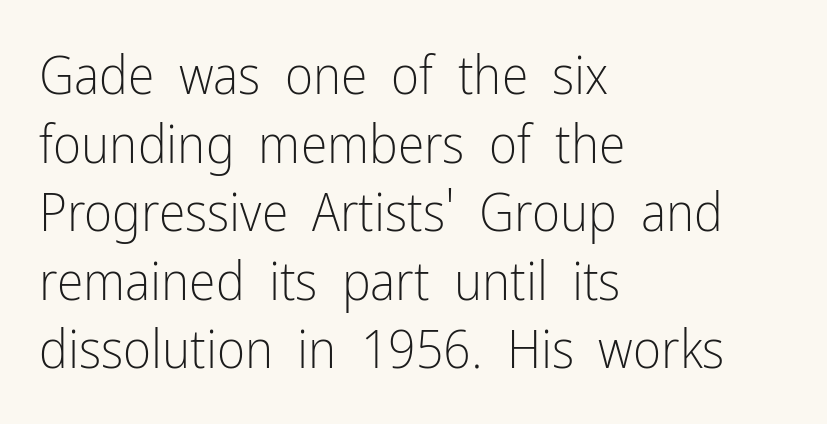
Q: Is the text bold? A: No.
Q: Is the text italic (slanted)? A: No, it is upright.
Q: Is the typeface a serif or a sans-serif typeface? A: Sans-serif.
Q: Is the text underlined? A: No.
Q: How is the paragraph aligned? A: Left-aligned.
Q: Is the spacing between letters normal or unusually wide? A: Normal.
Q: Is the spacing between lines tight, normal or loose? A: Normal.
Q: Width (condensed, normal, or wide)? A: Condensed.
Q: Stroke contrast? A: Low.
Q: x-height? A: Medium.
Q: Monospaced? A: No.
